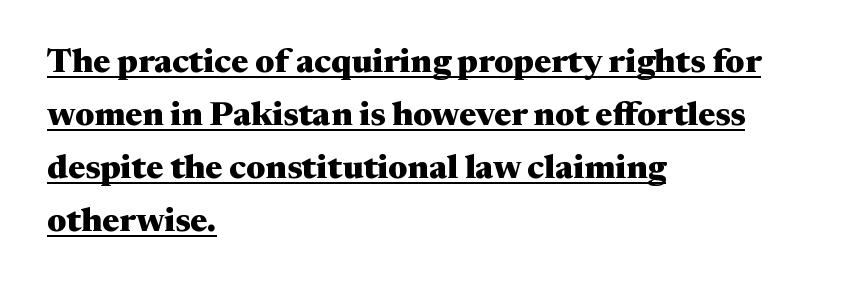
{"serif": "yes", "italic": "no", "bold": "yes", "weight": "heavy", "width": "wide", "stroke_contrast": "medium", "x_height": "medium", "monospaced": "no", "underline": "yes", "align": "left", "line_spacing": "normal", "line_spacing_ratio": 1.56, "letter_spacing": "normal", "letter_spacing_em": 0.0, "glyph_px": 34}
